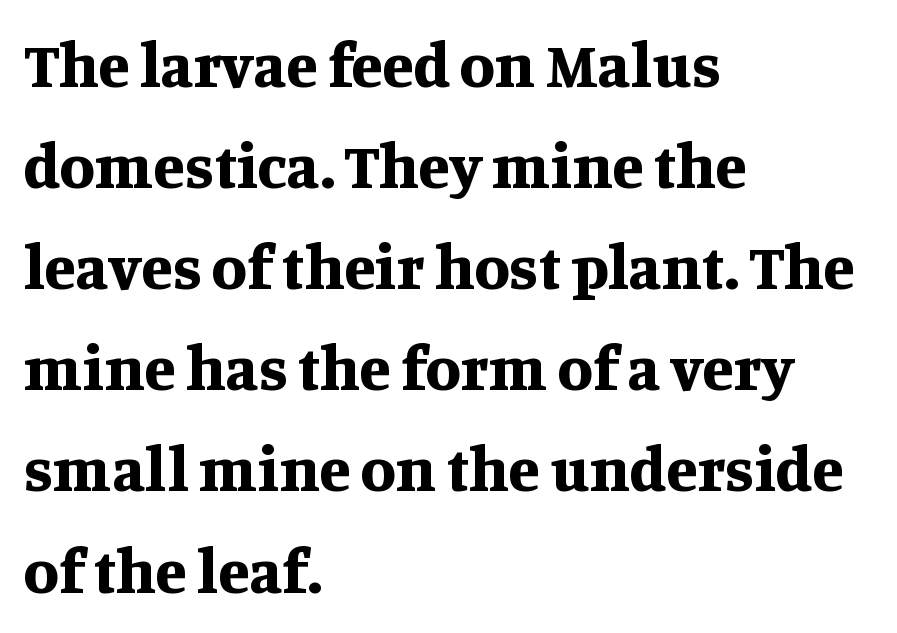
The image shows 64 px bold serif type, upright; set left-aligned, normal line spacing (1.58x), normal letter spacing, not underlined; medium stroke contrast and a large x-height.
